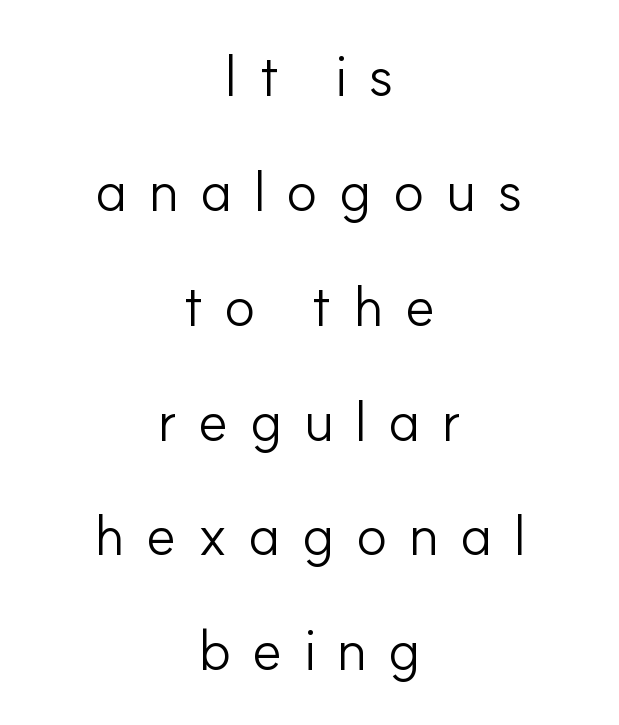
The image shows 58 px light sans-serif type, upright; set centered, loose line spacing (1.98x), unusually wide letter spacing (+0.36 em), not underlined; low stroke contrast and a small x-height.
